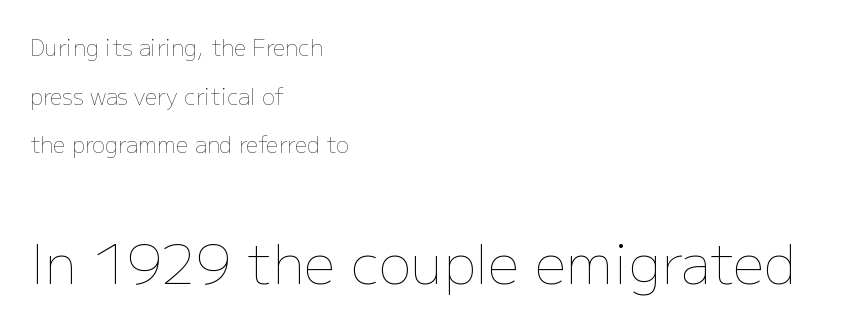
{"italic": "no", "bold": "no", "weight": "thin", "width": "normal", "stroke_contrast": "low", "x_height": "medium", "monospaced": "no", "underline": "no", "align": "left", "line_spacing": "loose", "line_spacing_ratio": 2.21, "letter_spacing": "normal", "letter_spacing_em": 0.0, "larger_block": "second", "size_ratio": 2.5, "glyph_px": 55}
